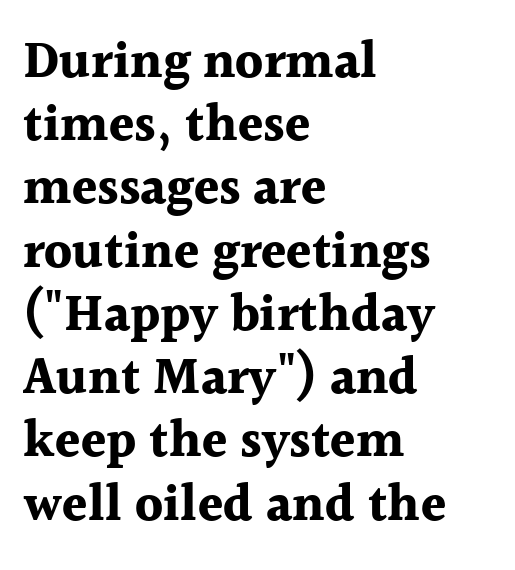
The image shows 51 px bold serif type, upright; set left-aligned, line spacing 1.24x, normal letter spacing, not underlined; a medium x-height.
